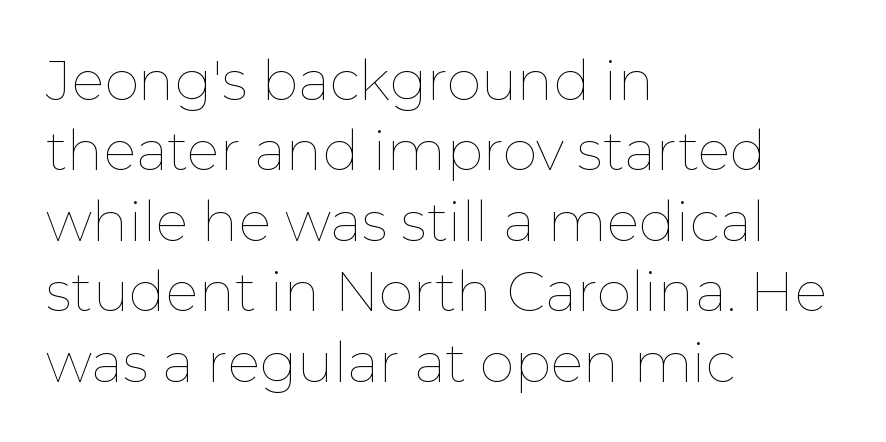
Q: Is the text bold? A: No.
Q: Is the text italic (slanted)? A: No, it is upright.
Q: Is the text underlined? A: No.
Q: How is the paragraph aligned? A: Left-aligned.
Q: Is the spacing between letters normal or unusually wide? A: Normal.
Q: Is the spacing between lines tight, normal or loose? A: Normal.
Q: Width (condensed, normal, or wide)? A: Normal.
Q: Stroke contrast? A: Low.
Q: x-height? A: Medium.
Q: Monospaced? A: No.
